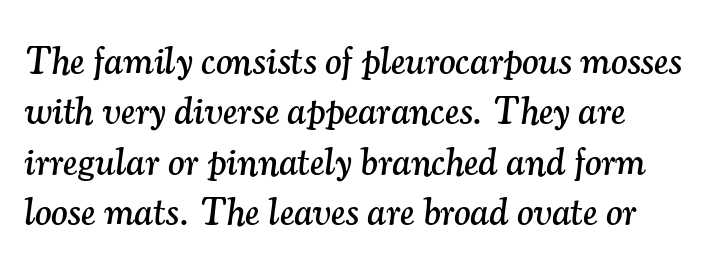
{"serif": "yes", "italic": "yes", "lean": "right", "slant_degrees": 7, "width": "normal", "stroke_contrast": "medium", "x_height": "small", "monospaced": "no", "underline": "no", "line_spacing": "normal", "line_spacing_ratio": 1.29, "letter_spacing": "normal", "letter_spacing_em": 0.0, "glyph_px": 39}
